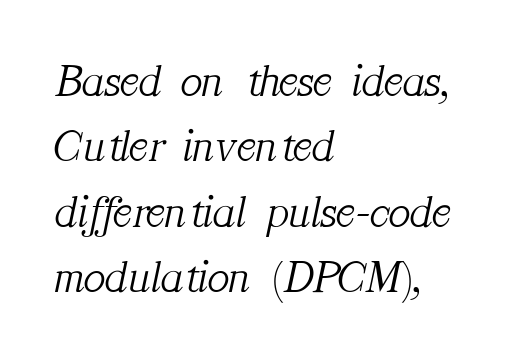
{"serif": "yes", "italic": "yes", "lean": "right", "slant_degrees": 12, "bold": "no", "weight": "light", "width": "normal", "stroke_contrast": "medium", "x_height": "medium", "monospaced": "no", "underline": "no", "align": "left", "line_spacing": "normal", "line_spacing_ratio": 1.42, "letter_spacing": "normal", "letter_spacing_em": 0.0, "glyph_px": 46}
